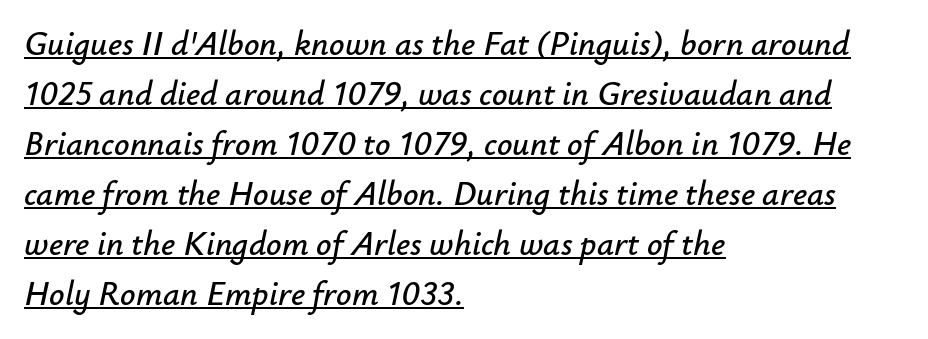
The image shows 34 px text type, italic (leaning right); set left-aligned, normal line spacing (1.47x), normal letter spacing, underlined; low stroke contrast and a small x-height.
